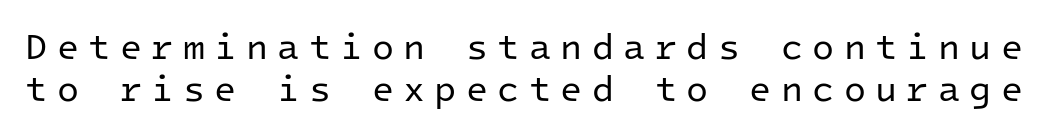
Q: Is the text bold? A: No.
Q: Is the text italic (slanted)? A: No, it is upright.
Q: Is the typeface a serif or a sans-serif typeface? A: Sans-serif.
Q: Is the text underlined? A: No.
Q: Is the spacing between letters normal or unusually wide? A: Unusually wide.
Q: Width (condensed, normal, or wide)? A: Normal.
Q: Stroke contrast? A: Low.
Q: x-height? A: Medium.
Q: Monospaced? A: Yes.
